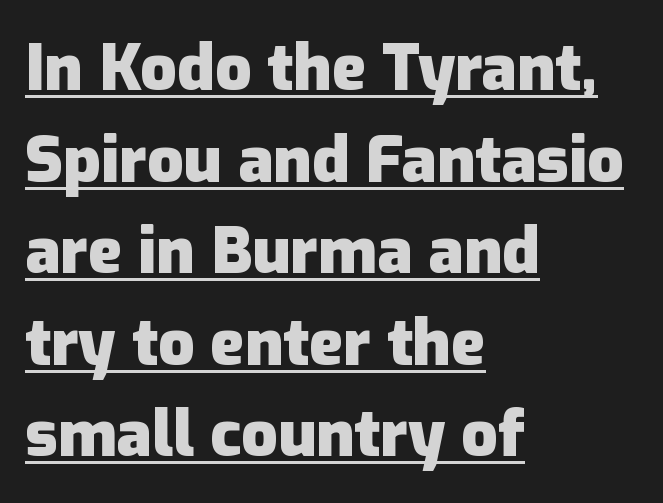
Q: Is the text bold? A: Yes.
Q: Is the text italic (slanted)? A: No, it is upright.
Q: Is the typeface a serif or a sans-serif typeface? A: Sans-serif.
Q: Is the text underlined? A: Yes.
Q: How is the paragraph aligned? A: Left-aligned.
Q: Is the spacing between letters normal or unusually wide? A: Normal.
Q: Is the spacing between lines tight, normal or loose? A: Normal.
Q: Width (condensed, normal, or wide)? A: Normal.
Q: Stroke contrast? A: Low.
Q: x-height? A: Medium.
Q: Monospaced? A: No.
